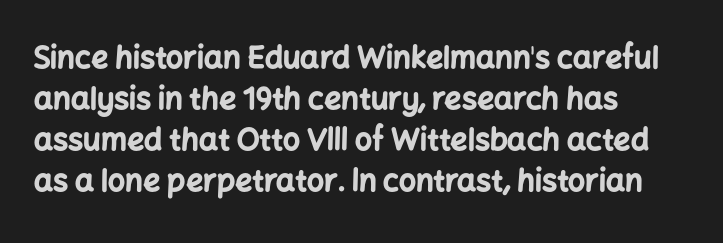
{"serif": "no", "italic": "no", "bold": "yes", "weight": "bold", "width": "normal", "stroke_contrast": "low", "x_height": "medium", "monospaced": "no", "underline": "no", "align": "left", "line_spacing": "normal", "line_spacing_ratio": 1.37, "letter_spacing": "normal", "letter_spacing_em": 0.0, "glyph_px": 30}
